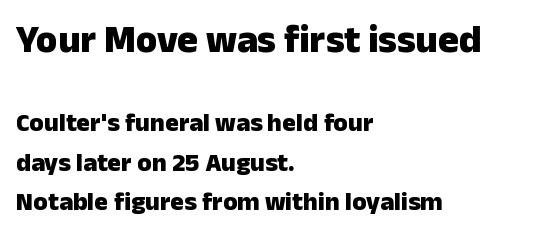
{"serif": "no", "italic": "no", "bold": "yes", "weight": "heavy", "width": "normal", "stroke_contrast": "low", "x_height": "medium", "monospaced": "no", "underline": "no", "align": "left", "line_spacing": "normal", "line_spacing_ratio": 1.53, "letter_spacing": "normal", "letter_spacing_em": 0.0, "larger_block": "first", "size_ratio": 1.5, "glyph_px": 39}
